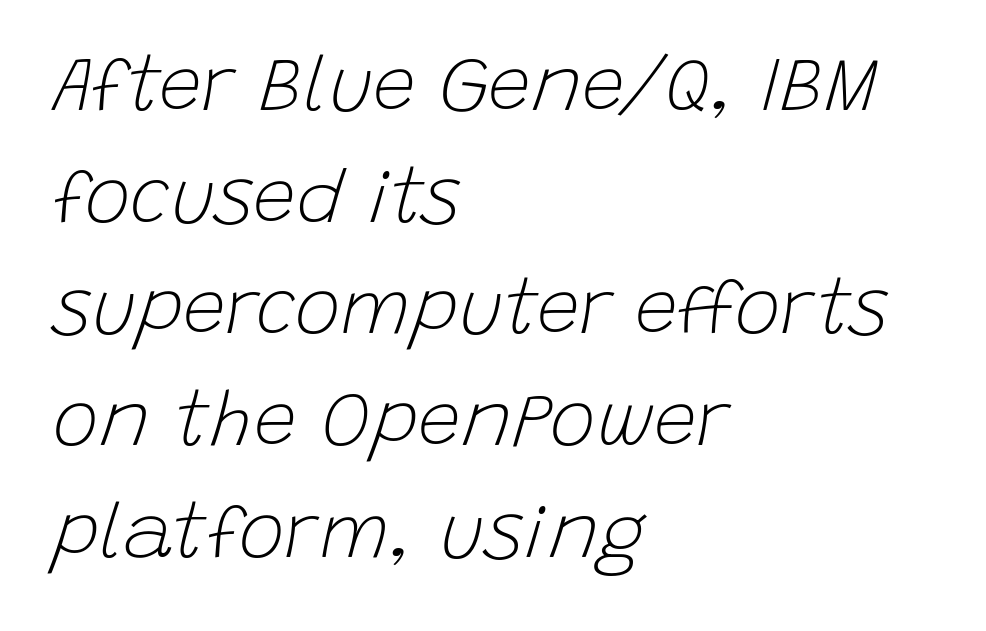
The image shows 77 px light type, italic (leaning right); set left-aligned, normal line spacing (1.45x), normal letter spacing, not underlined; low stroke contrast and a large x-height.
